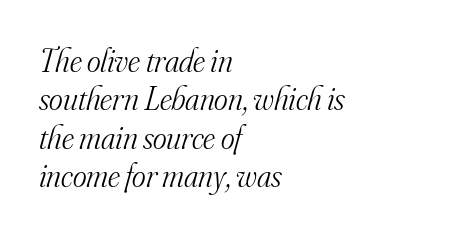
The image shows 33 px light serif type, italic (leaning right); set left-aligned, line spacing 1.16x, normal letter spacing, not underlined; medium stroke contrast and a small x-height.
